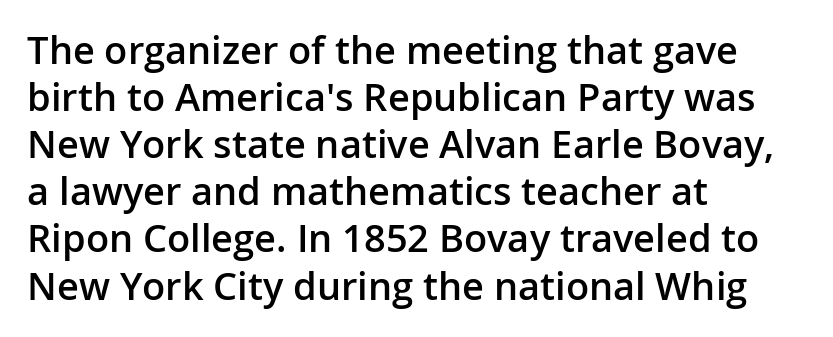
The rendering anchors every line to the left-hand side. There is no visible air inserted between adjacent glyphs. Bold? Not quite — semibold, heavier than regular but stopping short. Descenders hang freely into open space. The passage shown is typed in a proportional face where columns would drift. Note: no serifs on the glyphs.
